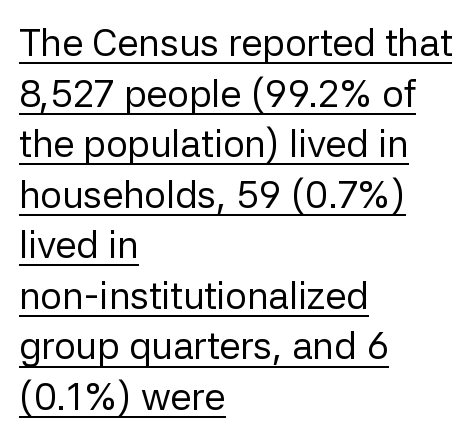
The image shows 38 px regular-weight sans-serif type, upright; set left-aligned, normal line spacing (1.33x), normal letter spacing, underlined; low stroke contrast and a medium x-height.
